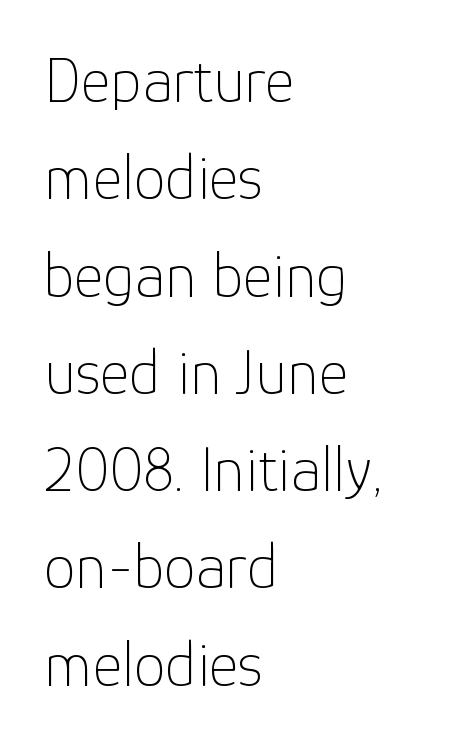
{"serif": "no", "italic": "no", "bold": "no", "weight": "thin", "width": "normal", "stroke_contrast": "low", "x_height": "medium", "monospaced": "no", "underline": "no", "align": "left", "line_spacing": "normal", "line_spacing_ratio": 1.52, "letter_spacing": "normal", "letter_spacing_em": 0.0, "glyph_px": 64}
